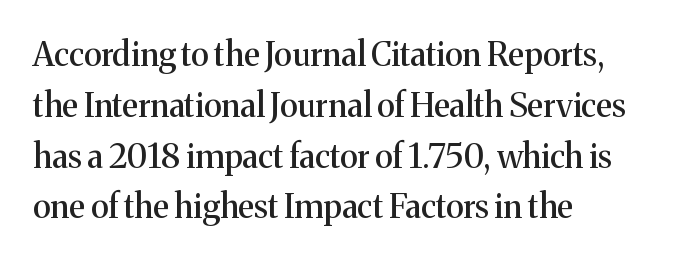
{"serif": "yes", "italic": "no", "width": "normal", "stroke_contrast": "medium", "x_height": "medium", "monospaced": "no", "underline": "no", "align": "left", "line_spacing": "normal", "line_spacing_ratio": 1.54, "letter_spacing": "normal", "letter_spacing_em": 0.0, "glyph_px": 33}
